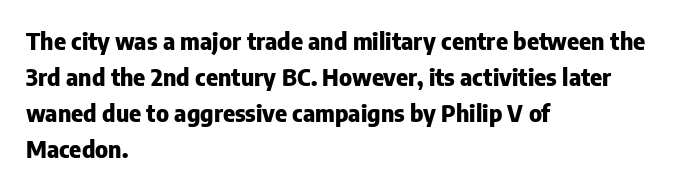
{"italic": "no", "bold": "yes", "underline": "no", "align": "left", "line_spacing": "normal", "line_spacing_ratio": 1.56, "letter_spacing": "normal", "letter_spacing_em": 0.0, "glyph_px": 23}
